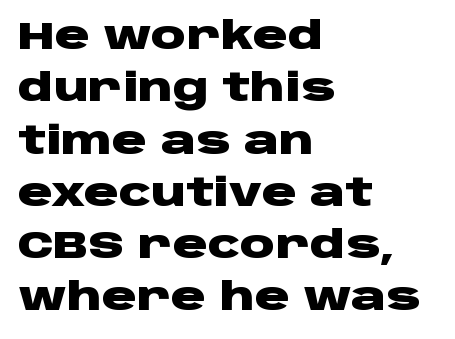
Is there any slant? The stems are plumb. The rendering uses a moderate line-height, typical for paragraphs. This rendering leaves character spacing at its baseline value. Does the copy run flush right? No — it runs flush left. Is this a fixed-width face? No — the glyphs have proportional, varying widths.
